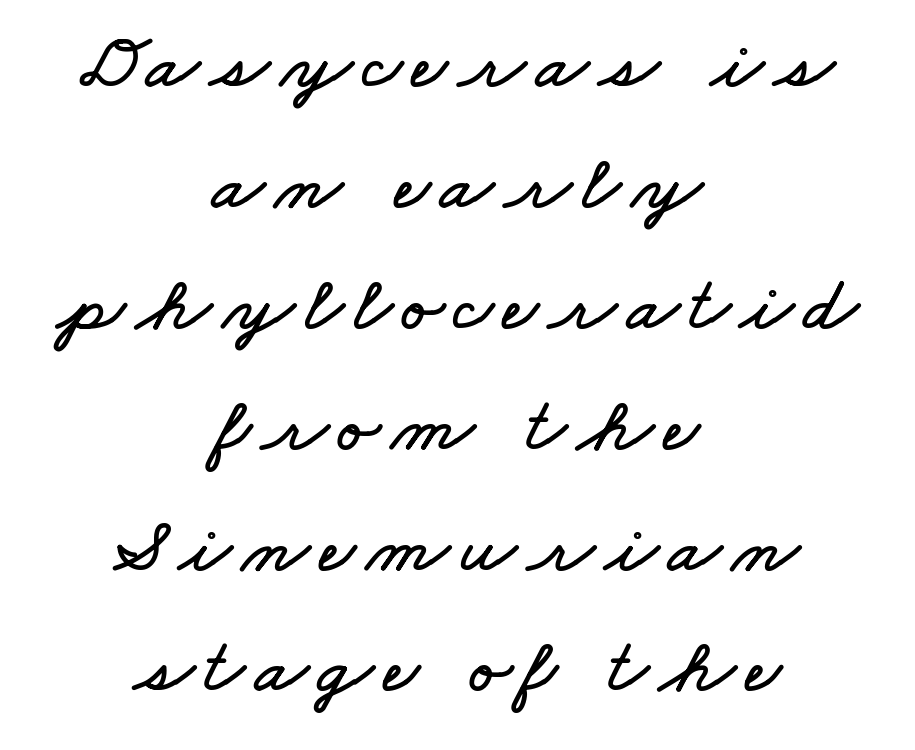
The letters advance in unequal steps, a hallmark of proportional type. Lines of text with bare space underneath. The rendering uses a moderate line-height, typical for paragraphs. The text block is weighted toward neither margin, spreading evenly from the middle.
